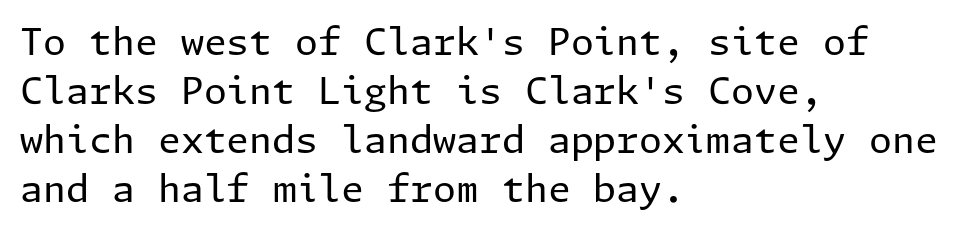
Q: Is the text bold? A: No.
Q: Is the text italic (slanted)? A: No, it is upright.
Q: Is the typeface a serif or a sans-serif typeface? A: Sans-serif.
Q: Is the text underlined? A: No.
Q: How is the paragraph aligned? A: Left-aligned.
Q: Is the spacing between letters normal or unusually wide? A: Normal.
Q: Is the spacing between lines tight, normal or loose? A: Normal.
Q: Width (condensed, normal, or wide)? A: Normal.
Q: Stroke contrast? A: Low.
Q: x-height? A: Medium.
